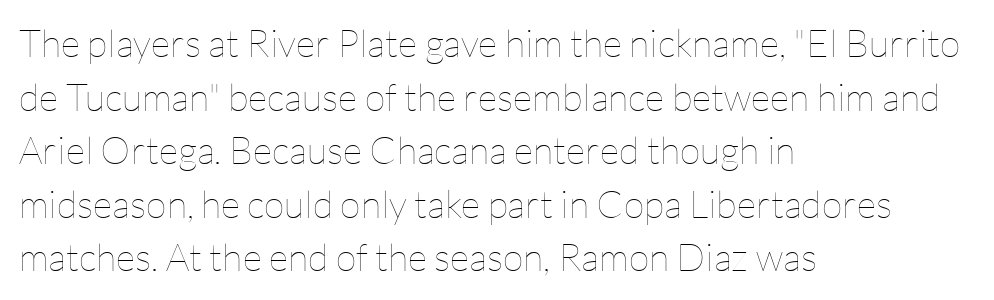
{"italic": "no", "bold": "no", "weight": "thin", "width": "normal", "stroke_contrast": "low", "x_height": "medium", "monospaced": "no", "underline": "no", "align": "left", "line_spacing": "normal", "line_spacing_ratio": 1.41, "letter_spacing": "normal", "letter_spacing_em": 0.0, "glyph_px": 38}
